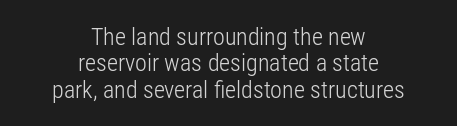
The image shows 24 px text type, upright; set centered, tight line spacing (1.1x), normal letter spacing, not underlined.
